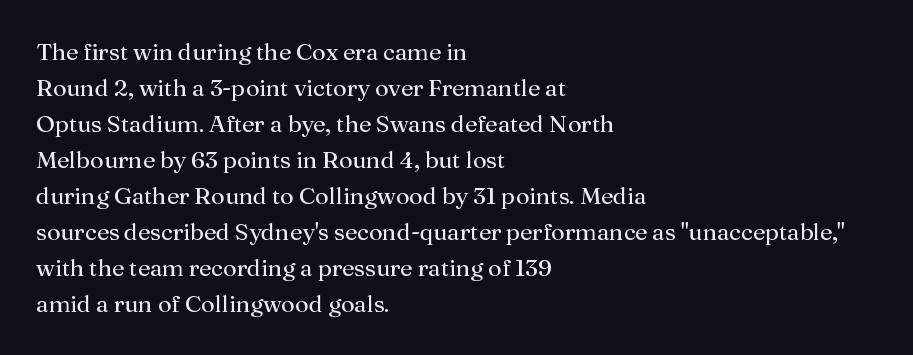
Q: Is the text bold? A: No.
Q: Is the text italic (slanted)? A: No, it is upright.
Q: Is the text underlined? A: No.
Q: How is the paragraph aligned? A: Left-aligned.
Q: Is the spacing between letters normal or unusually wide? A: Normal.
Q: Is the spacing between lines tight, normal or loose? A: Normal.
